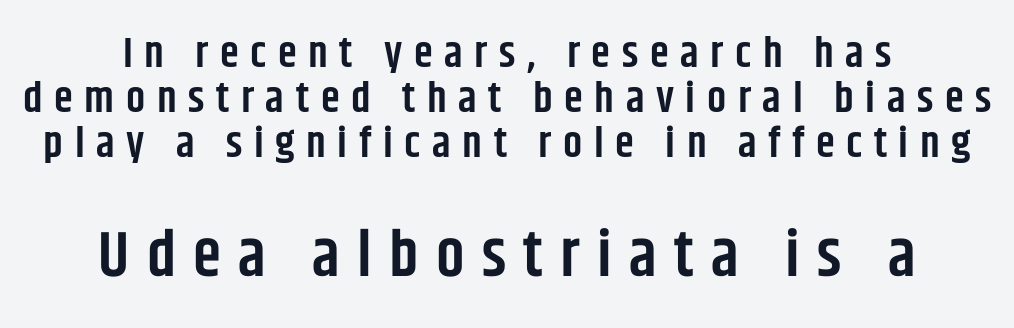
Each letter keeps its own natural width here, so spacing adapts to shape. The foot of each line stays bare and open. The later block is typeset at a bigger size than the earlier block. The paragraph shown floats in the horizontal middle. This sample uses a sans-serif face. Students, note that the glyphs here are deliberately spaced far apart.
